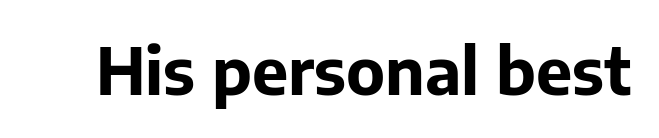
The image shows 65 px bold sans-serif type, upright; set normal letter spacing, not underlined; low stroke contrast and a medium x-height.
